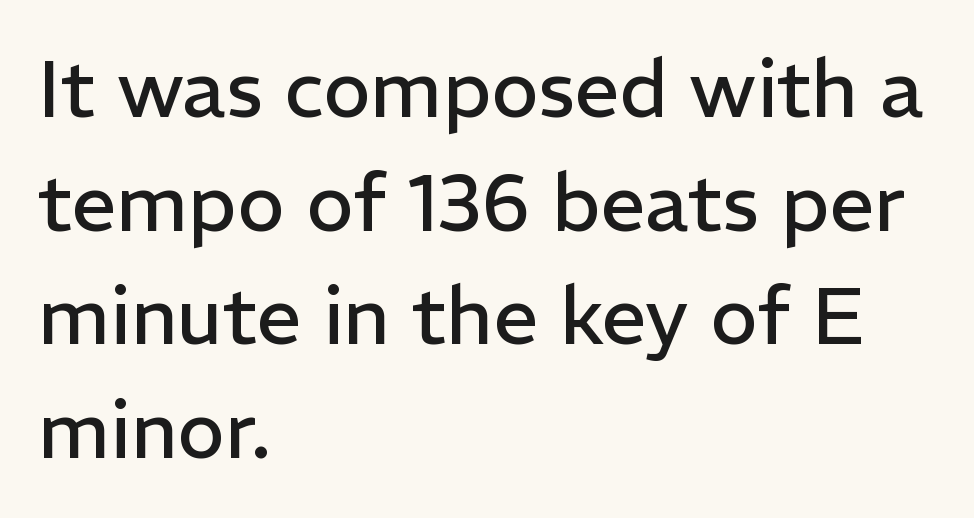
The image shows 80 px regular-weight sans-serif type, upright; set left-aligned, normal line spacing (1.42x), normal letter spacing, not underlined; low stroke contrast and a medium x-height.
